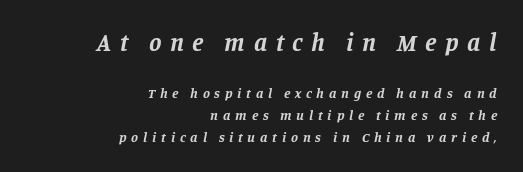
Inter-character spacing is expanded well beyond the font's built-in metrics. Tall strokes in this sample are angled rather than plumb. Descenders hang freely into open space. This layout puts the oversized block above and the modest block below.
